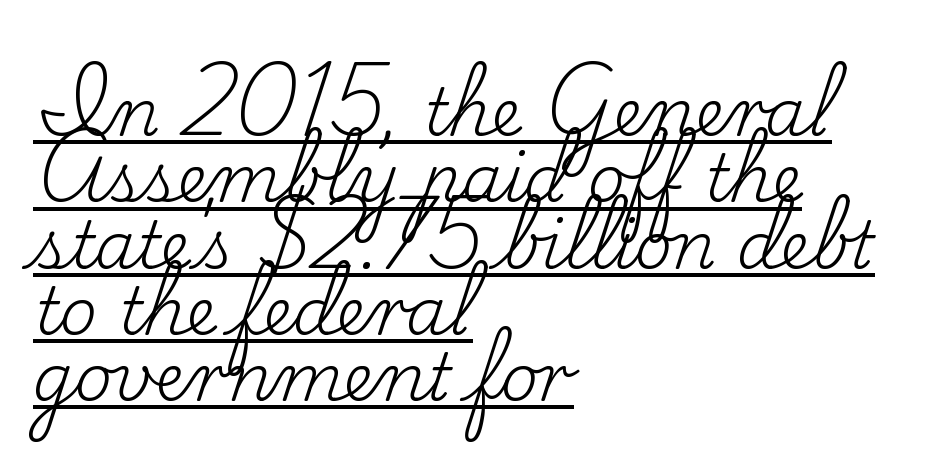
Q: Is the text bold? A: No.
Q: Is the text italic (slanted)? A: Yes.
Q: Is the typeface a serif or a sans-serif typeface? A: Serif.
Q: Is the text underlined? A: Yes.
Q: How is the paragraph aligned? A: Left-aligned.
Q: Is the spacing between letters normal or unusually wide? A: Normal.
Q: Is the spacing between lines tight, normal or loose? A: Tight.
Q: Width (condensed, normal, or wide)? A: Normal.
Q: Stroke contrast? A: Low.
Q: x-height? A: Small.
Q: Monospaced? A: No.
